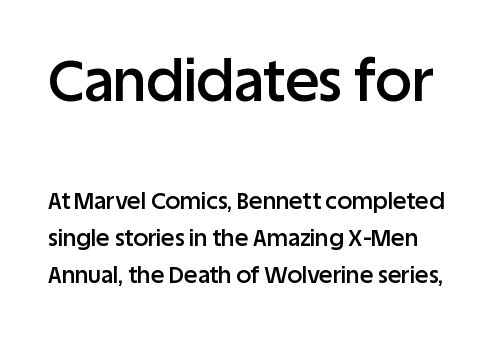
The image shows 57 px semibold sans-serif type, upright; set normal line spacing (1.63x), normal letter spacing, not underlined; the first (top) block is 2.48x larger; low stroke contrast and a large x-height.
